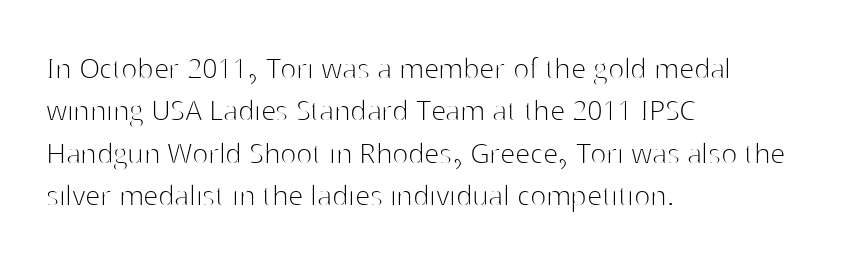
The image shows 34 px thin sans-serif type, upright; set left-aligned, normal line spacing (1.25x), normal letter spacing, not underlined; high stroke contrast and a medium x-height.
